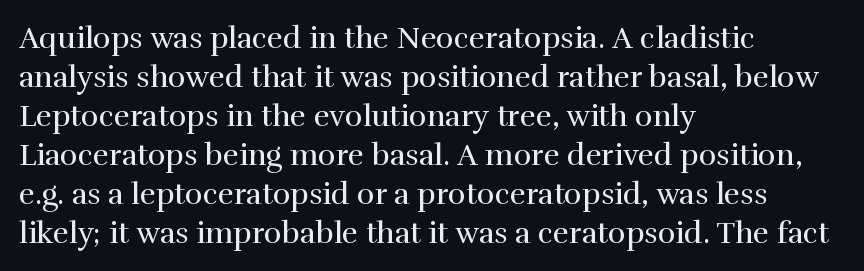
{"serif": "yes", "italic": "no", "bold": "no", "weight": "regular", "width": "normal", "stroke_contrast": "high", "x_height": "medium", "monospaced": "no", "underline": "no", "align": "left", "line_spacing": "normal", "line_spacing_ratio": 1.3, "letter_spacing": "normal", "letter_spacing_em": 0.0, "glyph_px": 30}
